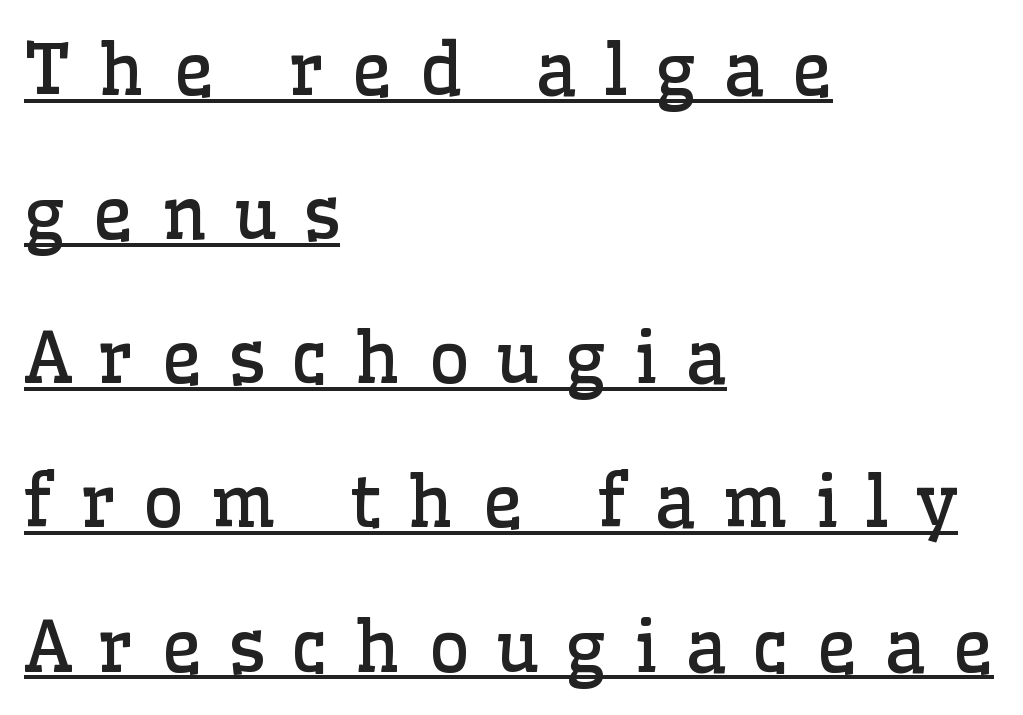
The image shows 71 px regular-weight serif type, upright; set left-aligned, loose line spacing (2.03x), unusually wide letter spacing (+0.38 em), underlined; low stroke contrast and a medium x-height.
